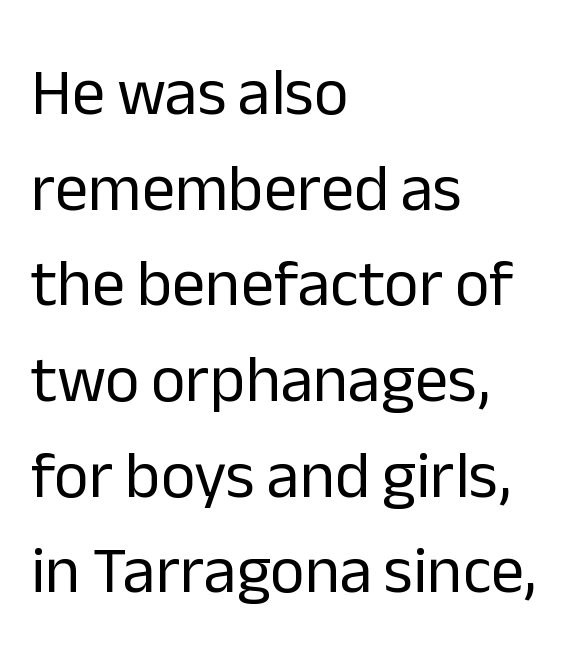
{"serif": "no", "italic": "no", "bold": "no", "weight": "regular", "width": "normal", "stroke_contrast": "low", "x_height": "medium", "monospaced": "no", "underline": "no", "align": "left", "line_spacing": "normal", "line_spacing_ratio": 1.45, "letter_spacing": "normal", "letter_spacing_em": 0.0, "glyph_px": 66}
